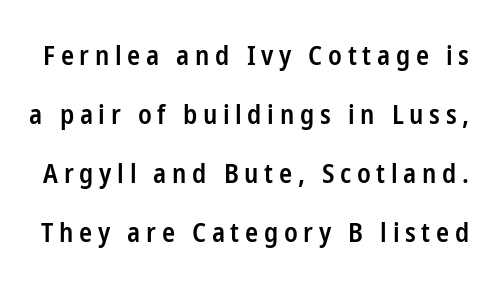
Stems and bowls a touch heavier than normal — semibold. Rendered with straight, roman letterforms. Any mark beneath the type? The region is blank. Letter spacing: wide.
